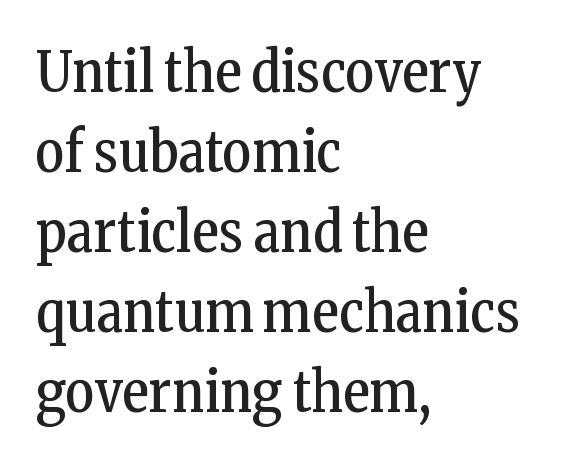
Students, observe: this is what conventionally led text looks like. Stem width sits at or under what a default text font uses. Tall strokes in this sample are plumb rather than angled. Does the copy run flush right? No — it runs flush left. Think of a printed novel: that variable character pitch is what you see here. The strip under each line holds only bare page.
